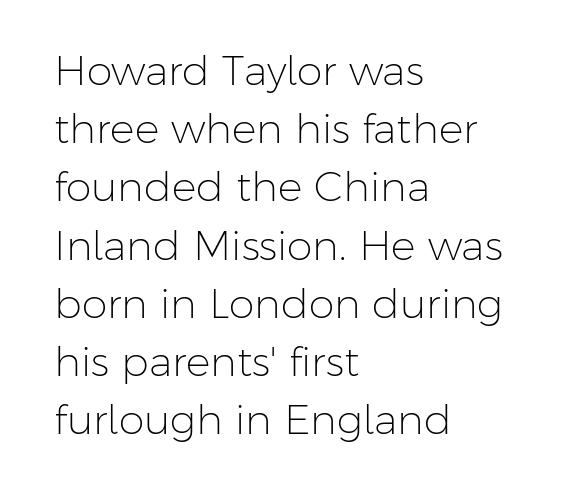
The image shows 41 px light sans-serif type, upright; set left-aligned, normal line spacing (1.42x), normal letter spacing, not underlined; low stroke contrast and a medium x-height.
